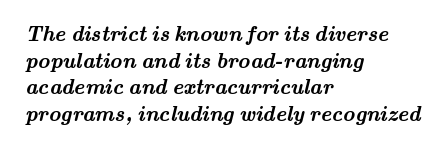
{"bold": "yes", "underline": "no", "align": "left", "line_spacing": "normal", "line_spacing_ratio": 1.27, "letter_spacing": "normal", "letter_spacing_em": 0.0, "glyph_px": 21}
